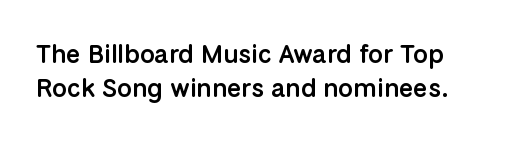
The image shows 26 px text type, upright; set normal line spacing (1.31x), normal letter spacing, not underlined.
